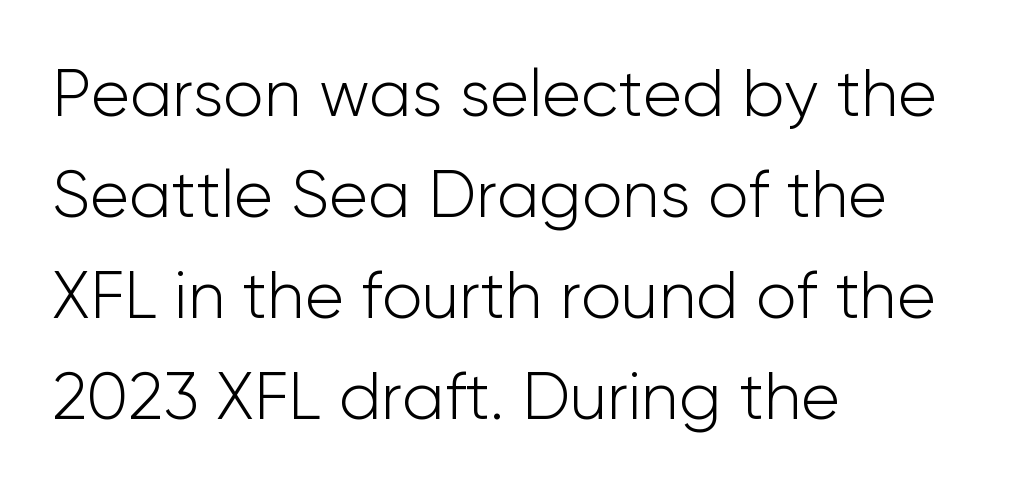
Each new line begins a customary step beneath the previous one. Type without underlining. Think of a printed novel: that variable character pitch is what you see here. Serif or sans? Sans — the stroke terminals are bare. The rendering keeps characters at their native spacing. Typeset ragged right — the left edge is the straight one.
